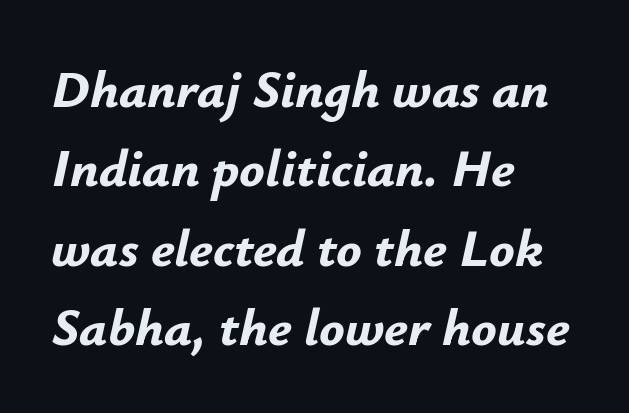
{"italic": "yes", "lean": "right", "slant_degrees": 12, "bold": "yes", "weight": "bold", "width": "normal", "stroke_contrast": "low", "x_height": "small", "monospaced": "no", "underline": "no", "align": "left", "line_spacing": "normal", "line_spacing_ratio": 1.5, "letter_spacing": "normal", "letter_spacing_em": 0.0, "glyph_px": 53}
